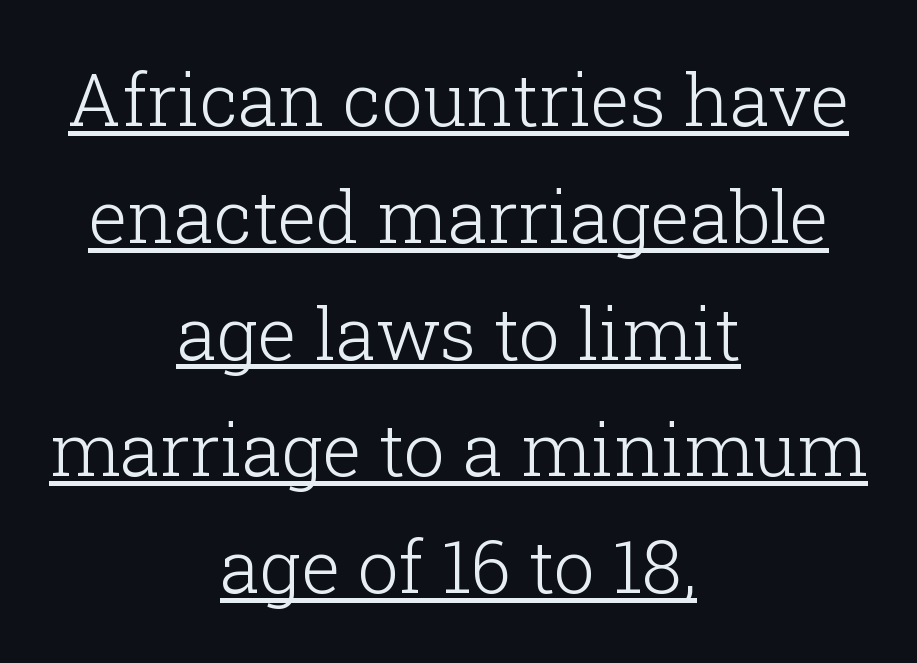
Q: Is the text bold? A: No.
Q: Is the text italic (slanted)? A: No, it is upright.
Q: Is the typeface a serif or a sans-serif typeface? A: Serif.
Q: Is the text underlined? A: Yes.
Q: How is the paragraph aligned? A: Centered.
Q: Is the spacing between letters normal or unusually wide? A: Normal.
Q: Is the spacing between lines tight, normal or loose? A: Normal.
Q: Width (condensed, normal, or wide)? A: Normal.
Q: Stroke contrast? A: Low.
Q: x-height? A: Medium.
Q: Monospaced? A: No.
